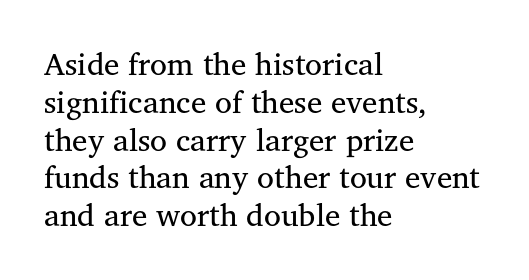
{"serif": "yes", "italic": "no", "bold": "no", "weight": "regular", "width": "normal", "stroke_contrast": "medium", "x_height": "medium", "monospaced": "no", "underline": "no", "align": "left", "line_spacing_ratio": 1.22, "letter_spacing": "normal", "letter_spacing_em": 0.0, "glyph_px": 31}
